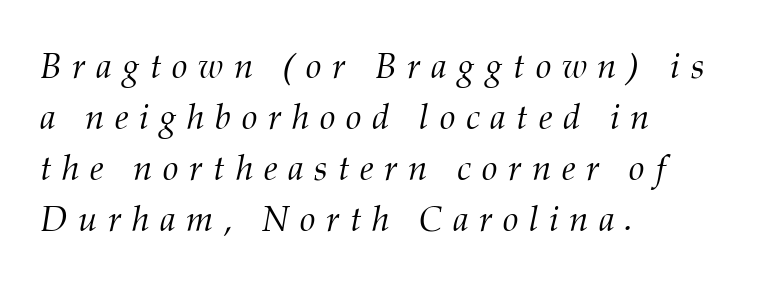
{"serif": "yes", "italic": "yes", "lean": "right", "slant_degrees": 12, "bold": "no", "weight": "light", "width": "normal", "stroke_contrast": "medium", "x_height": "medium", "monospaced": "no", "underline": "no", "align": "left", "line_spacing": "normal", "line_spacing_ratio": 1.46, "letter_spacing": "wide", "letter_spacing_em": 0.3, "glyph_px": 35}
